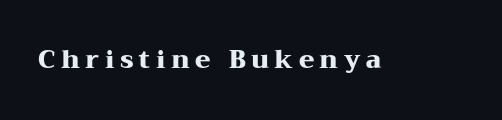
The image shows 25 px bold type, upright; set unusually wide letter spacing (+0.22 em), not underlined.
